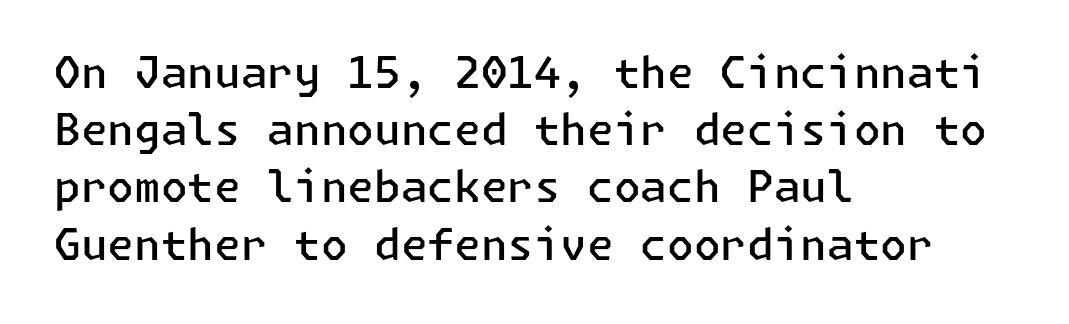
{"serif": "no", "italic": "no", "bold": "semi", "weight": "semibold", "width": "normal", "stroke_contrast": "low", "x_height": "medium", "underline": "no", "align": "left", "line_spacing": "normal", "line_spacing_ratio": 1.33, "letter_spacing": "normal", "letter_spacing_em": 0.0, "glyph_px": 43}
